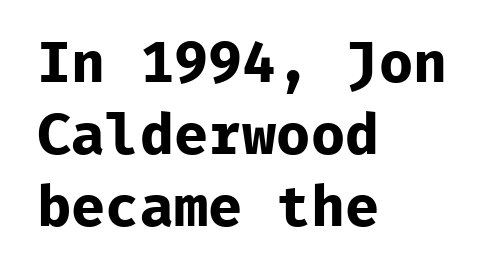
The image shows 57 px bold sans-serif type, upright, monospaced; set left-aligned, normal line spacing (1.26x), normal letter spacing, not underlined; low stroke contrast and a medium x-height.
